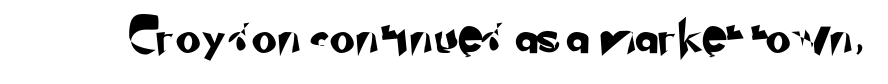
Q: Is the typeface a serif or a sans-serif typeface? A: Sans-serif.
Q: Is the text underlined? A: No.
Q: Width (condensed, normal, or wide)? A: Normal.
Q: Stroke contrast? A: Low.
Q: x-height? A: Small.
Q: Monospaced? A: No.
